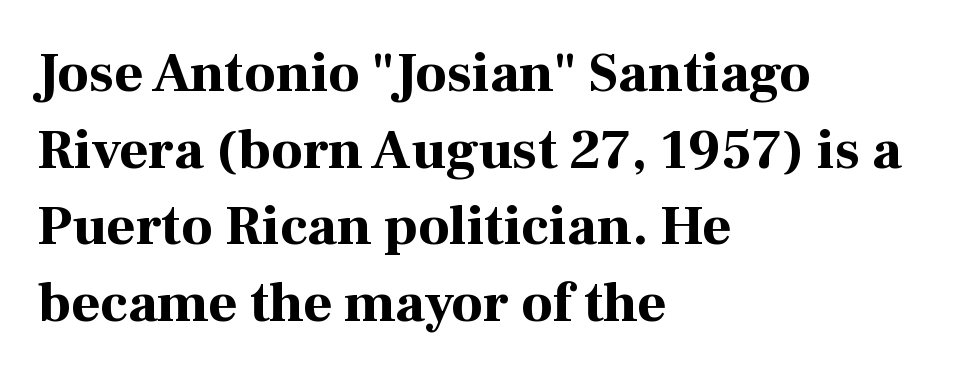
{"serif": "yes", "italic": "no", "bold": "yes", "weight": "bold", "width": "normal", "stroke_contrast": "high", "x_height": "medium", "monospaced": "no", "underline": "no", "align": "left", "line_spacing": "normal", "line_spacing_ratio": 1.37, "letter_spacing": "normal", "letter_spacing_em": 0.0, "glyph_px": 56}
